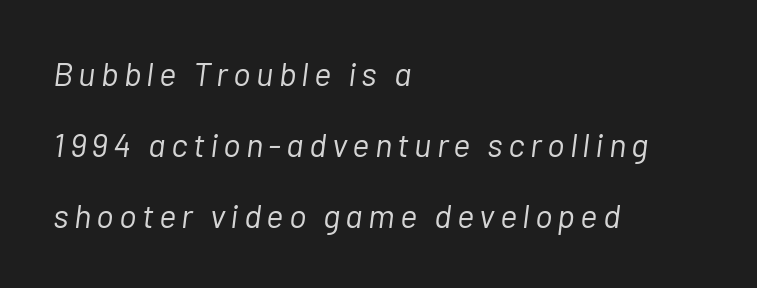
The image shows 33 px light type, italic (leaning right); set left-aligned, loose line spacing (2.15x), not underlined; low stroke contrast and a medium x-height.
